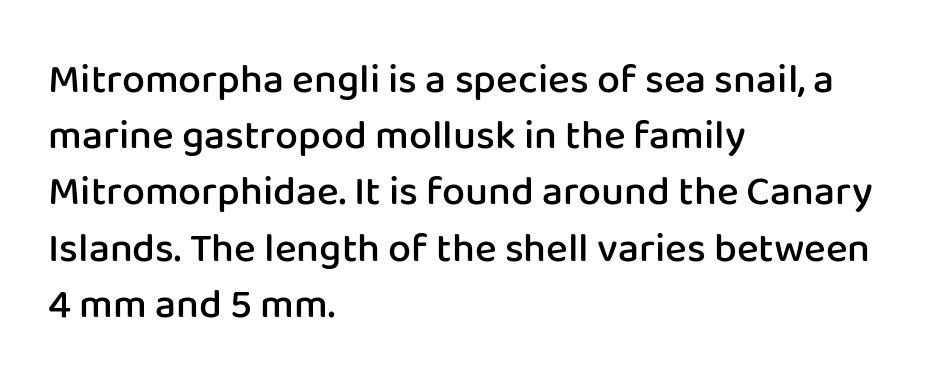
Font category for this specimen: sans-serif. The specimen reads as upright at a glance. Bold? Not quite — semibold, heavier than regular but stopping short. The zone under the glyphs is completely vacant. The rendering anchors every line to the left-hand side. The vertical gap from one line to the next is medium.
